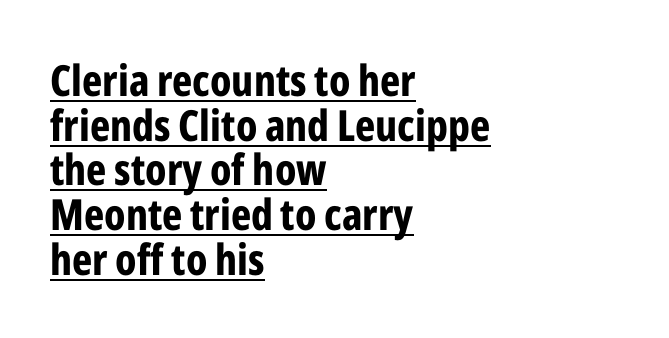
The image shows 43 px bold, condensed sans-serif type, upright; set left-aligned, tight line spacing (1.04x), normal letter spacing, underlined; low stroke contrast and a medium x-height.
